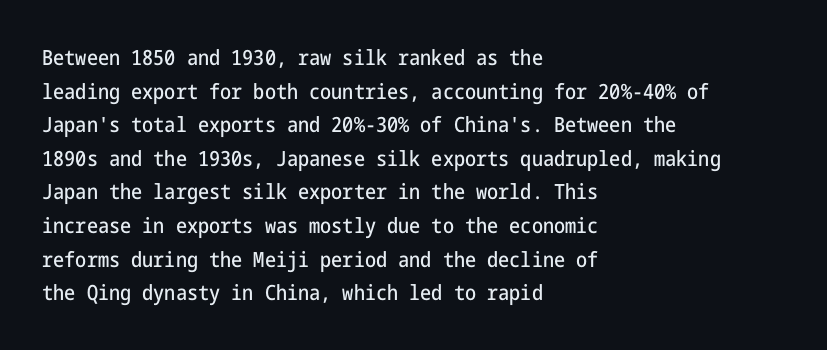
Q: Is the text italic (slanted)? A: No, it is upright.
Q: Is the text underlined? A: No.
Q: How is the paragraph aligned? A: Left-aligned.
Q: Is the spacing between letters normal or unusually wide? A: Normal.
Q: Is the spacing between lines tight, normal or loose? A: Normal.
